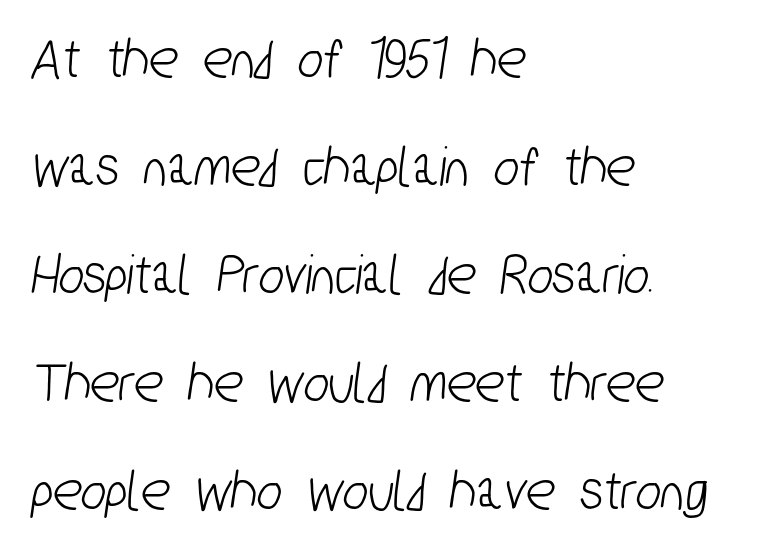
Look at the bottom of the vertical strokes: they stop flat, with no serifs. Think of a printed novel: that variable character pitch is what you see here. Caption: multi-line text, flush left, ragged right. The letters sit at their default tracking, neither squeezed nor spread.
